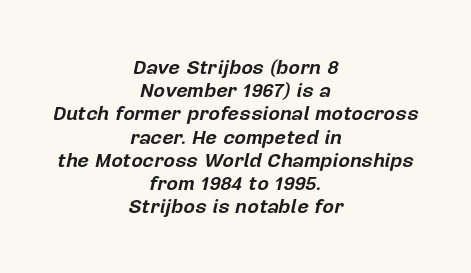
{"italic": "yes", "lean": "right", "slant_degrees": 12, "bold": "yes", "underline": "no", "align": "center", "line_spacing_ratio": 1.16, "letter_spacing": "normal", "letter_spacing_em": 0.0, "glyph_px": 20}
